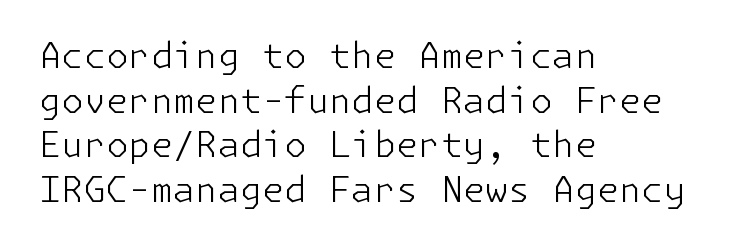
Where is the straight margin? On the left. The rendering shows plain stroke endings on the letterforms — a sans-serif design. Does extra space separate the letters? No, they use regular spacing. The font sits on the lighter half of the weight spectrum, regular included. This is roman type, the default non-slanted kind. The space beneath each line is pristine and unruled.
